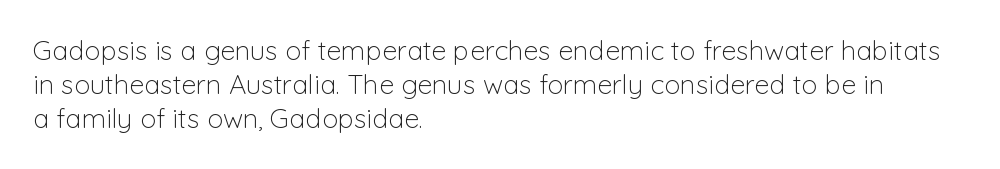
The image shows 27 px text type, upright; set left-aligned, normal line spacing (1.26x), normal letter spacing, not underlined.
